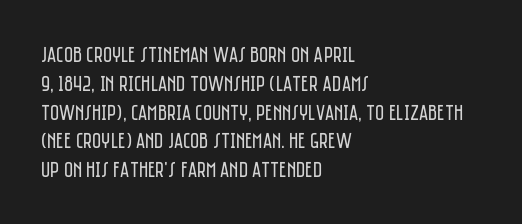
No extra ink here — the face is not bold. The ragged edge is on the right, which tells us the setting is flush left. Decoration check: the copy has no underline. Between one letter and the next there's only the usual sliver of space. No italicization has been applied; the sample stays upright. Successive baselines arrive at the customary interval.
